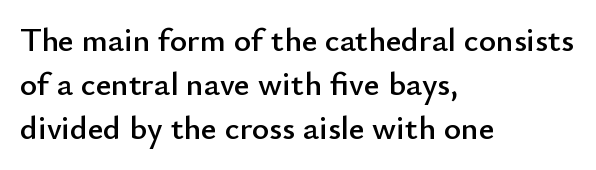
Q: Is the text italic (slanted)? A: No, it is upright.
Q: Is the typeface a serif or a sans-serif typeface? A: Sans-serif.
Q: Is the text underlined? A: No.
Q: How is the paragraph aligned? A: Left-aligned.
Q: Is the spacing between letters normal or unusually wide? A: Normal.
Q: Is the spacing between lines tight, normal or loose? A: Normal.
Q: Width (condensed, normal, or wide)? A: Normal.
Q: Stroke contrast? A: Low.
Q: x-height? A: Small.
Q: Monospaced? A: No.
